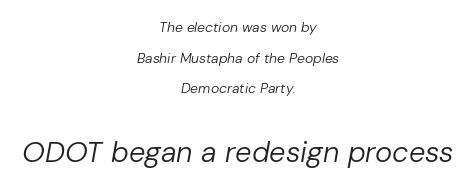
Character widths vary here, with narrow letters taking less room than wide ones. Honestly, there is no underline to notice here at all. Bigger letters appear in the bottom chunk; the top chunk is reduced. The rendering applies a slant to the glyphs. The passage shown stacks its lines with a broad gap. The typesetting does not lean heavy: it is not bold.
